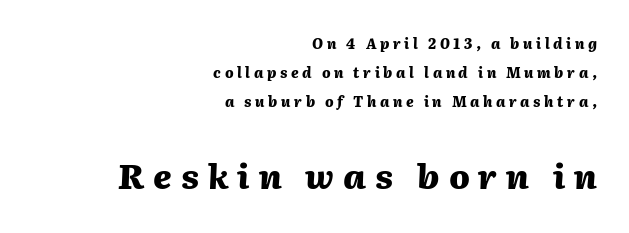
Q: Is the text bold? A: Yes.
Q: Is the text italic (slanted)? A: Yes, it leans right by about 2 degrees.
Q: Is the text underlined? A: No.
Q: How is the paragraph aligned? A: Right-aligned.
Q: Is the spacing between letters normal or unusually wide? A: Unusually wide.
Q: Is the spacing between lines tight, normal or loose? A: Loose.
Q: Which block of text is set in a larger size, the first (top) or the second (bottom)? A: The second (bottom) one.
Q: Width (condensed, normal, or wide)? A: Normal.
Q: Stroke contrast? A: Medium.
Q: x-height? A: Medium.
Q: Monospaced? A: No.
